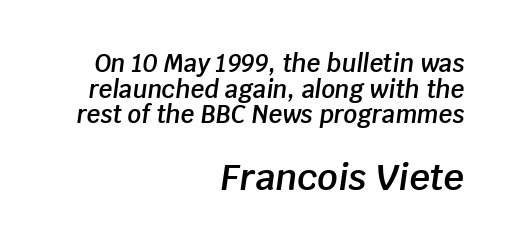
{"italic": "yes", "lean": "right", "slant_degrees": 8, "bold": "semi", "weight": "semibold", "width": "normal", "stroke_contrast": "low", "x_height": "large", "monospaced": "no", "underline": "no", "align": "right", "line_spacing": "tight", "line_spacing_ratio": 1.07, "letter_spacing": "normal", "letter_spacing_em": 0.0, "larger_block": "second", "size_ratio": 1.5, "glyph_px": 36}
